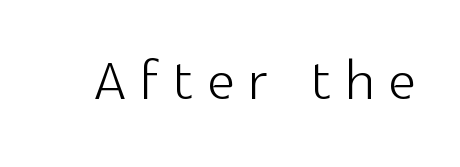
Here the designer chose a conventional face with non-uniform glyph widths. The words here are not underlined. Stroke mass is kept to a normal reading level or below. In terms of posture, this sample is upright. Type style note: lacks serifs.
